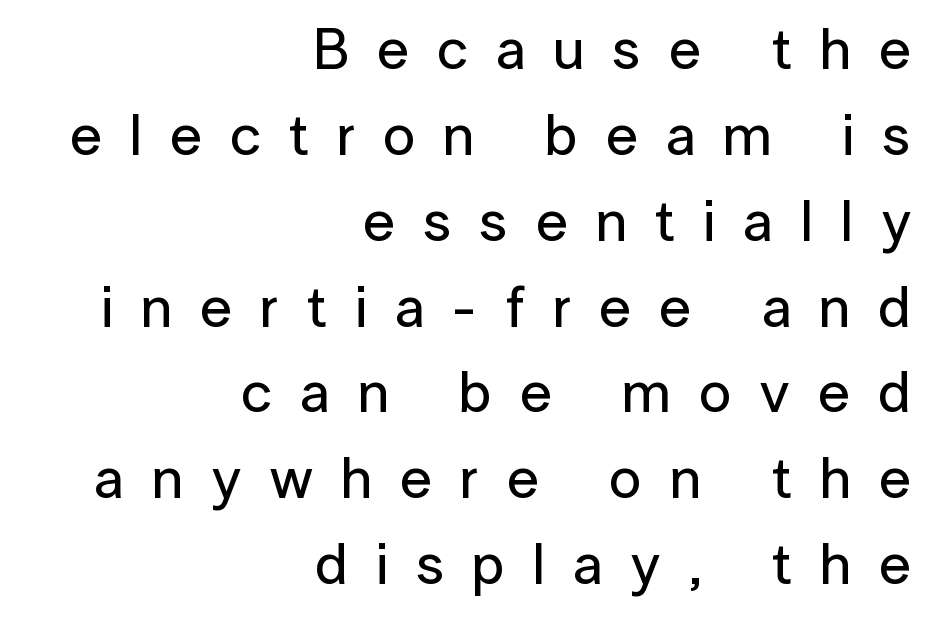
Unlike italic type, these characters show no tilt at all. Has an underline been added? It has not. Is the letter spacing exaggerated? Yes — the characters are pushed far apart. Notice how descenders clear the ascenders below comfortably — that's standard leading. To sum up the face: it is a sans, with no serifs.
